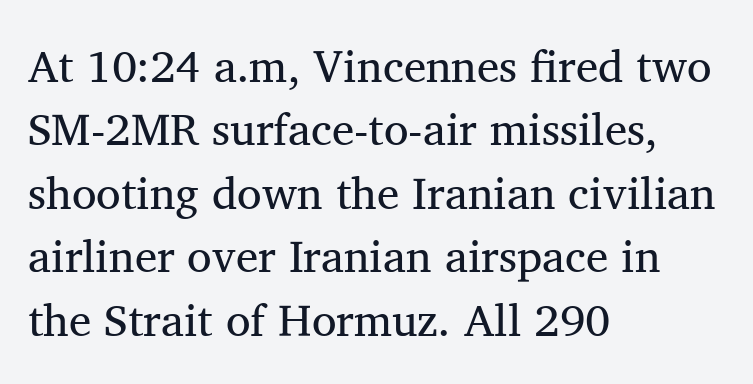
Default kerning and tracking; the words read as compact shapes. These lines sit exactly where default settings would place them. Which margin do the lines hug? The left one — the right edge is uneven. Only glyphs here, with clear space below each row.
